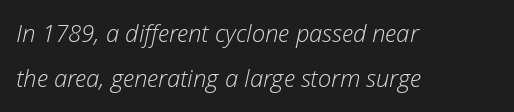
{"italic": "yes", "lean": "right", "slant_degrees": 12, "bold": "no", "underline": "no", "align": "left", "line_spacing_ratio": 1.89, "letter_spacing": "normal", "letter_spacing_em": 0.0, "glyph_px": 24}
